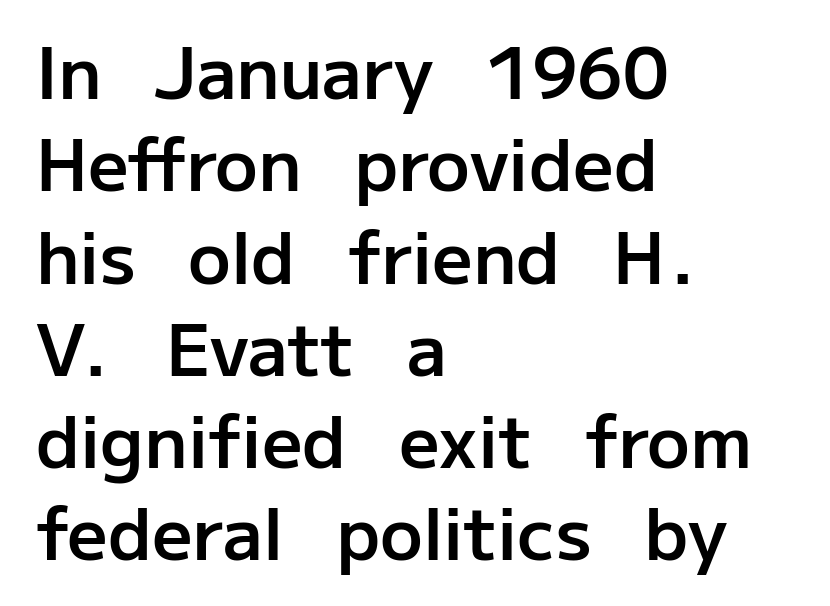
Q: Is the text bold? A: Semi-bold.
Q: Is the text italic (slanted)? A: No, it is upright.
Q: Is the typeface a serif or a sans-serif typeface? A: Sans-serif.
Q: Is the text underlined? A: No.
Q: How is the paragraph aligned? A: Left-aligned.
Q: Is the spacing between letters normal or unusually wide? A: Normal.
Q: Is the spacing between lines tight, normal or loose? A: Normal.
Q: Width (condensed, normal, or wide)? A: Normal.
Q: Stroke contrast? A: Low.
Q: x-height? A: Medium.
Q: Monospaced? A: No.
